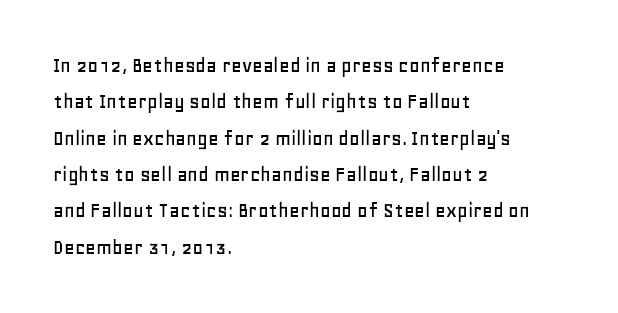
Style check: upright. Honestly, the letter spacing is just normal — you wouldn't notice it. Short and long lines alike share a common starting point at left. Any mark beneath the type? The region is blank. Interline gaps are of average width in this sample.
